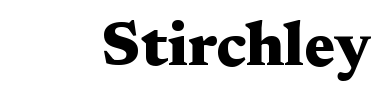
The face used here is rendered with its standard letterfit. These lines are composed in type with serifs. The strip under each line holds only bare page. A dark, heavy texture on the line: the type is bold. Is this a fixed-width face? No — the glyphs have proportional, varying widths.
